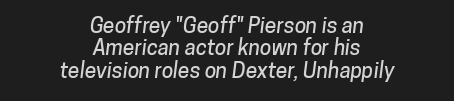
This sample uses plain, unmodified letter spacing. The passage is arranged like a title page — every line centered. The string is rendered with underlining switched off. Vertically, the passage feels compressed, each row crowding the next.
